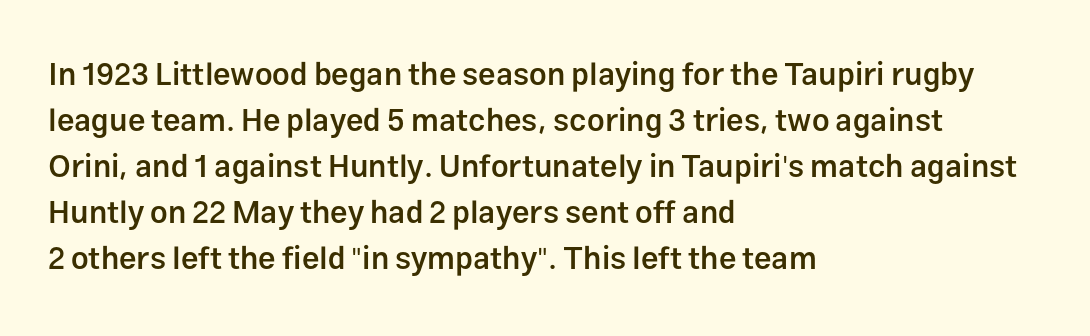
The image shows 31 px semibold sans-serif type, upright; set left-aligned, normal line spacing (1.48x), normal letter spacing, not underlined; low stroke contrast and a medium x-height.
